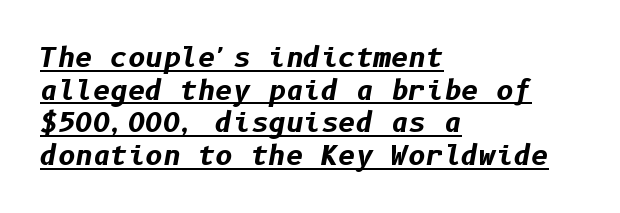
Q: Is the text bold? A: Yes.
Q: Is the text italic (slanted)? A: Yes, it leans right by about 10 degrees.
Q: Is the text underlined? A: Yes.
Q: How is the paragraph aligned? A: Left-aligned.
Q: Is the spacing between letters normal or unusually wide? A: Normal.
